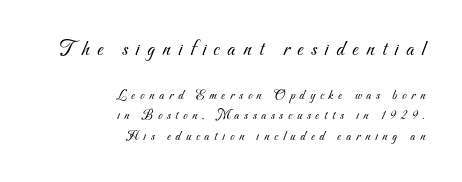
Q: Is the text bold? A: No.
Q: Is the text underlined? A: No.
Q: How is the paragraph aligned? A: Right-aligned.
Q: Is the spacing between letters normal or unusually wide? A: Unusually wide.
Q: Is the spacing between lines tight, normal or loose? A: Normal.
Q: Which block of text is set in a larger size, the first (top) or the second (bottom)? A: The first (top) one.
